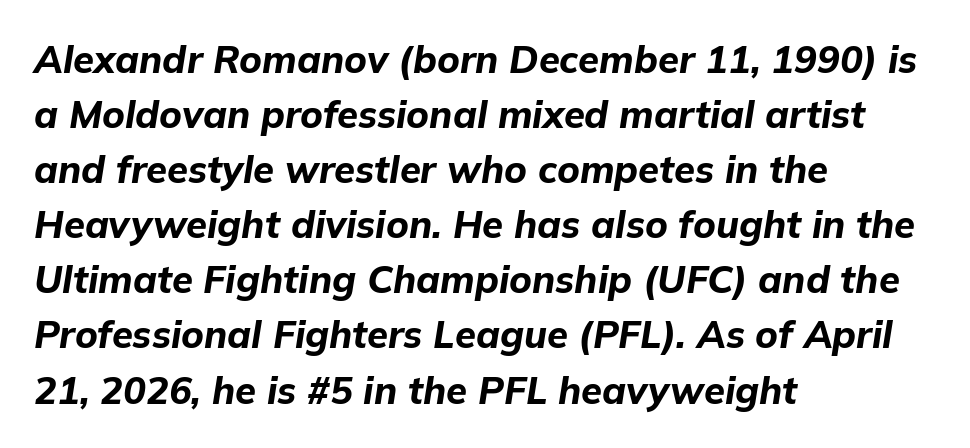
Honestly, the row spacing looks completely unremarkable. Notice how the passage keeps a crisp vertical edge on the left only. The strokes are fattened all the way to bold. The space beneath each line is pristine and unruled. The face used here is proportionally spaced, like ordinary book or web type.
